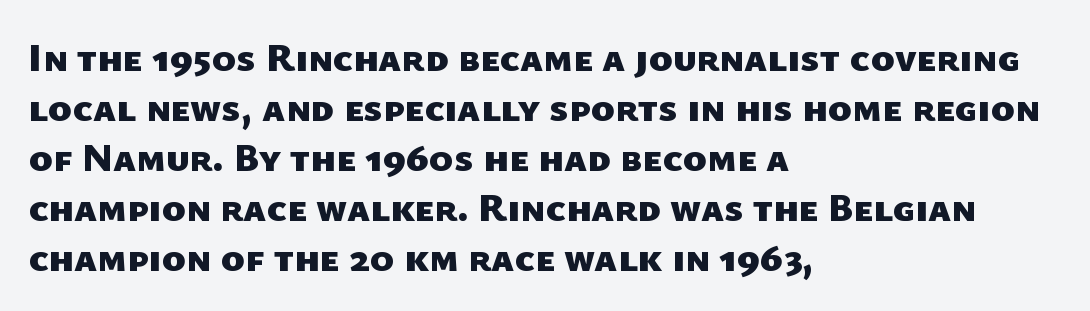
Q: Is the text bold? A: Yes.
Q: Is the typeface a serif or a sans-serif typeface? A: Sans-serif.
Q: Is the text underlined? A: No.
Q: How is the paragraph aligned? A: Left-aligned.
Q: Is the spacing between letters normal or unusually wide? A: Normal.
Q: Is the spacing between lines tight, normal or loose? A: Normal.
Q: Width (condensed, normal, or wide)? A: Normal.
Q: Stroke contrast? A: Low.
Q: x-height? A: Medium.
Q: Monospaced? A: No.
